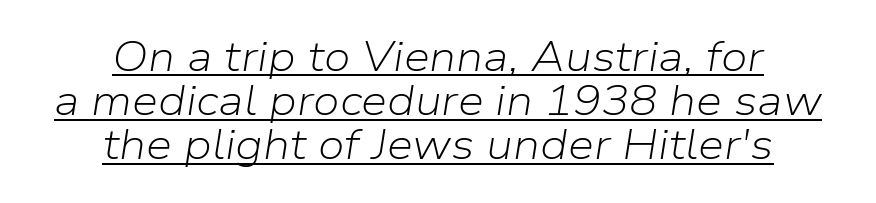
{"italic": "yes", "lean": "right", "slant_degrees": 9, "bold": "no", "weight": "light", "width": "normal", "stroke_contrast": "low", "x_height": "medium", "monospaced": "no", "underline": "yes", "align": "center", "line_spacing": "tight", "line_spacing_ratio": 1.05, "letter_spacing": "normal", "letter_spacing_em": 0.0, "glyph_px": 42}
